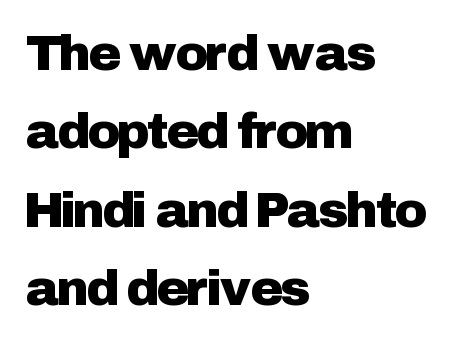
Q: Is the text italic (slanted)? A: No, it is upright.
Q: Is the typeface a serif or a sans-serif typeface? A: Sans-serif.
Q: Is the text underlined? A: No.
Q: How is the paragraph aligned? A: Left-aligned.
Q: Is the spacing between letters normal or unusually wide? A: Normal.
Q: Is the spacing between lines tight, normal or loose? A: Normal.
Q: Width (condensed, normal, or wide)? A: Normal.
Q: Stroke contrast? A: Low.
Q: x-height? A: Medium.
Q: Monospaced? A: No.
